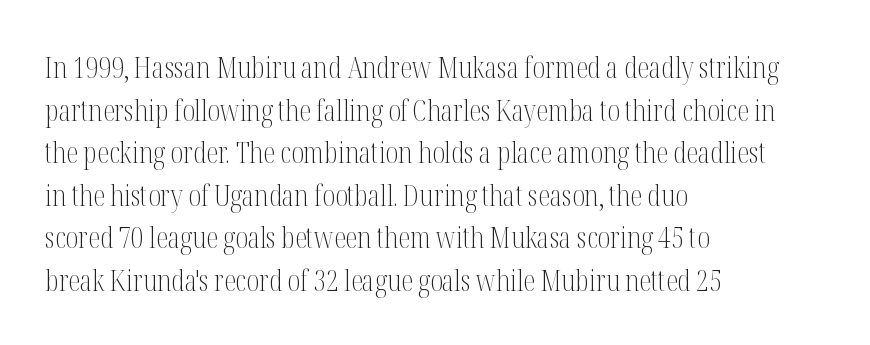
Just letters on the line, the space beneath them empty. The typeface chosen for these lines features serifs. The paragraph shown leans on its left margin. What stands out about the letter spacing? Nothing — it is the standard amount. Leading: standard. Designer's note — italics off, roman on.
